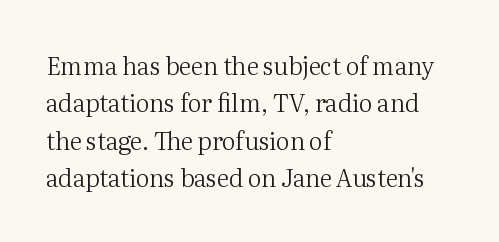
The image shows 24 px text type, upright; set left-aligned, normal line spacing (1.56x), normal letter spacing, not underlined.
